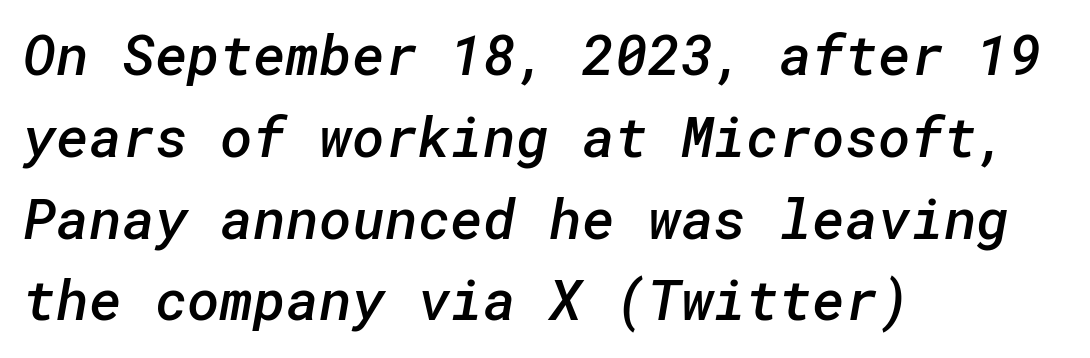
What's the leading like? Ordinary, nothing unusual. I'd call this a sans setting — the letters go barefoot. Rule under the text: the space is simply empty. Here the glyphs are tracked normally, forming tight word shapes. These lines stack with their left ends in a neat column. Bold? Not quite — semibold, heavier than regular but stopping short.
